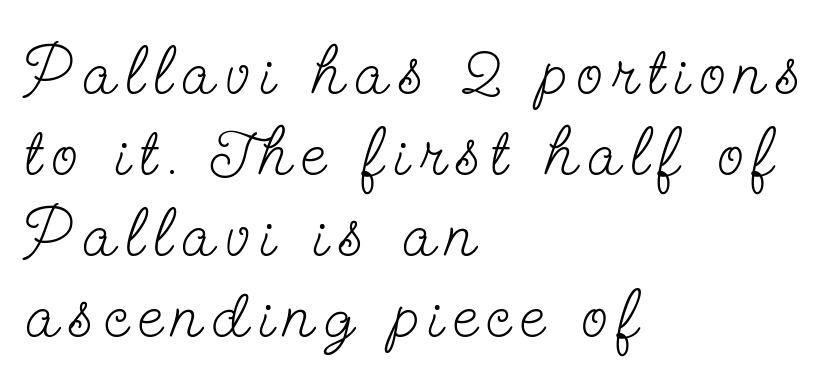
{"serif": "yes", "bold": "no", "weight": "light", "width": "condensed", "stroke_contrast": "low", "x_height": "small", "monospaced": "no", "underline": "no", "align": "left", "line_spacing_ratio": 1.19, "glyph_px": 68}
